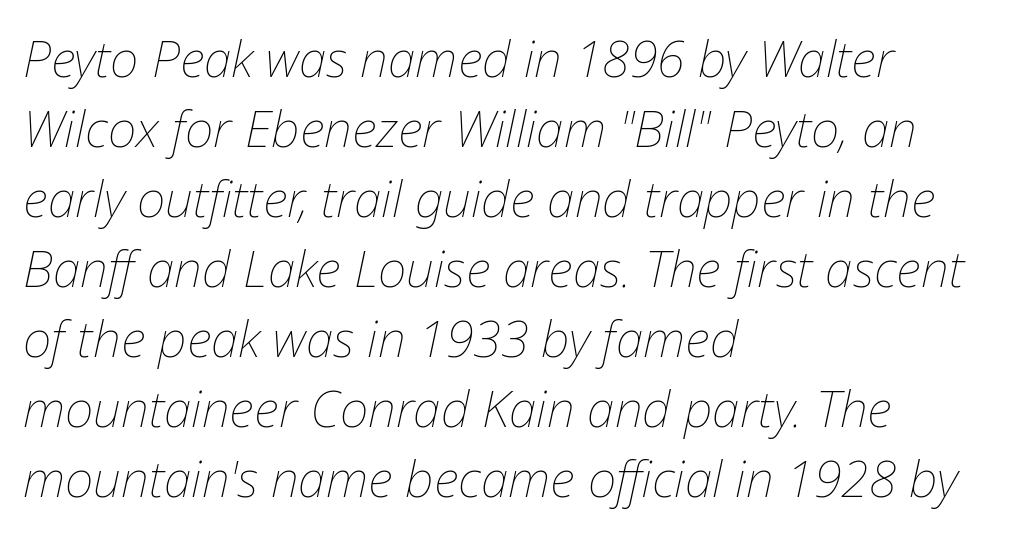
The ragged edge is on the right, which tells us the setting is flush left. The zone under the glyphs is completely vacant. Think of a printed novel: that variable character pitch is what you see here. Is the type heavy? It reads as light-to-regular instead. Summary of vertical rhythm: regular, with standard interline spacing. This is oblique type, the kind used for emphasis or titles.
